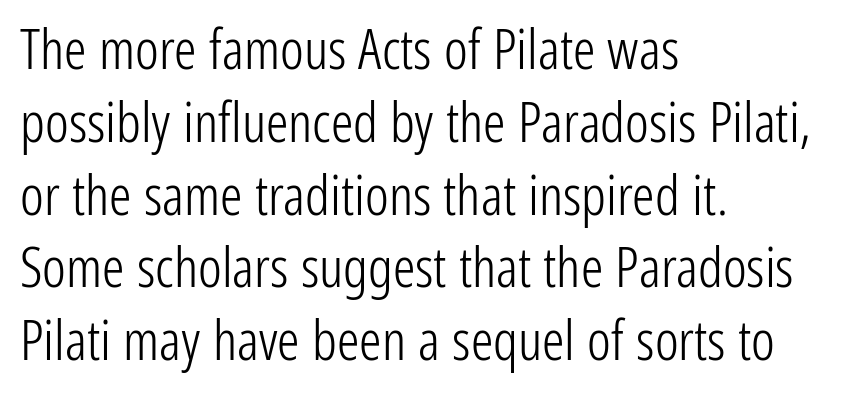
{"serif": "no", "italic": "no", "bold": "no", "weight": "light", "width": "condensed", "stroke_contrast": "low", "x_height": "medium", "monospaced": "no", "underline": "no", "align": "left", "line_spacing": "normal", "line_spacing_ratio": 1.3, "letter_spacing": "normal", "letter_spacing_em": 0.0, "glyph_px": 56}
